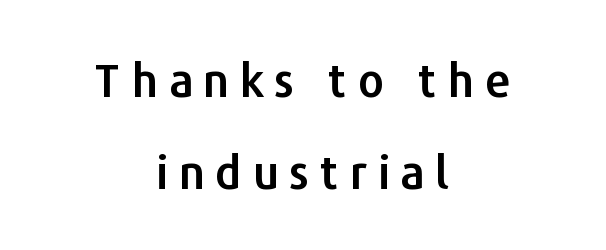
Q: Is the text italic (slanted)? A: No, it is upright.
Q: Is the typeface a serif or a sans-serif typeface? A: Sans-serif.
Q: Is the text underlined? A: No.
Q: How is the paragraph aligned? A: Centered.
Q: Is the spacing between letters normal or unusually wide? A: Unusually wide.
Q: Is the spacing between lines tight, normal or loose? A: Loose.
Q: Width (condensed, normal, or wide)? A: Normal.
Q: Stroke contrast? A: Low.
Q: x-height? A: Medium.
Q: Monospaced? A: No.
